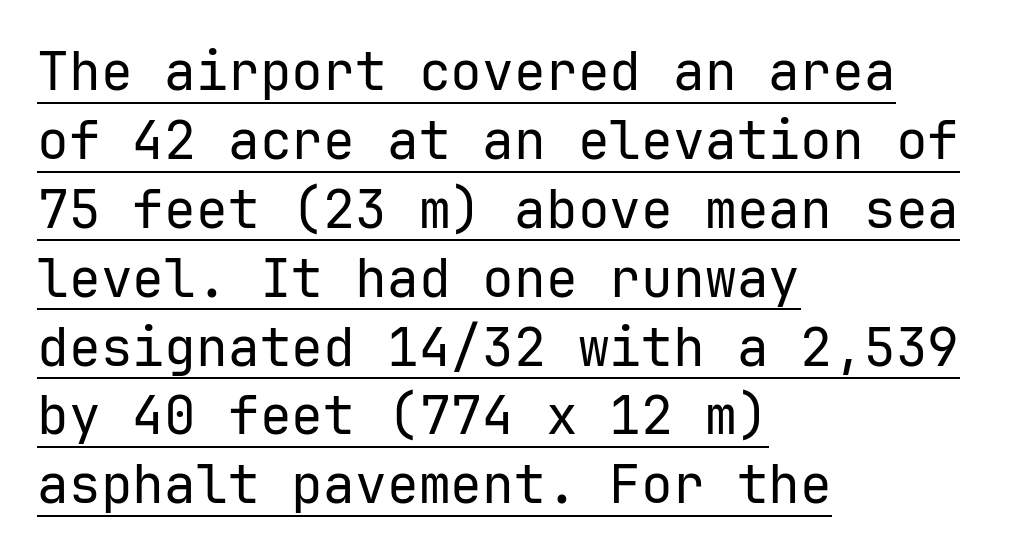
{"serif": "no", "italic": "no", "bold": "no", "weight": "regular", "width": "normal", "stroke_contrast": "low", "x_height": "medium", "monospaced": "yes", "underline": "yes", "align": "left", "line_spacing": "normal", "line_spacing_ratio": 1.3, "letter_spacing": "normal", "letter_spacing_em": 0.0, "glyph_px": 53}
